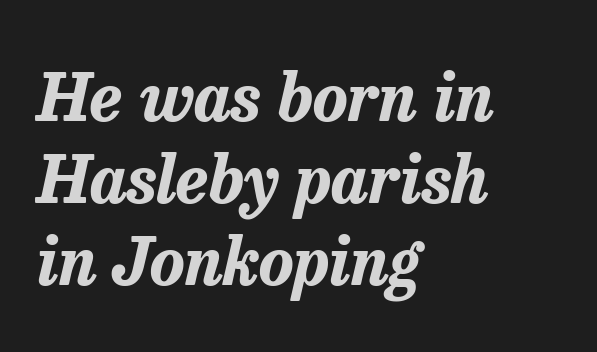
The image shows 66 px bold type, italic (leaning right); set left-aligned, line spacing 1.24x, normal letter spacing, not underlined; low stroke contrast and a medium x-height.
